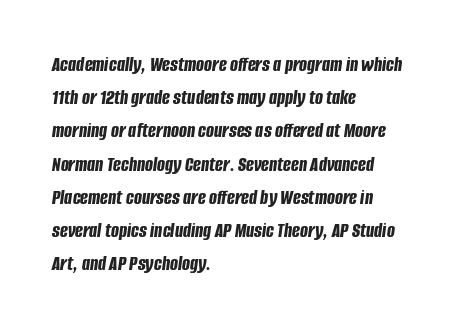
Leading: standard. Clear beneath every line of the passage. Heavy-handed strokes throughout: this text is bold. Each word holds together tightly as a unit, with standard inter-letter gaps. The specimen reads as italic at a glance.
